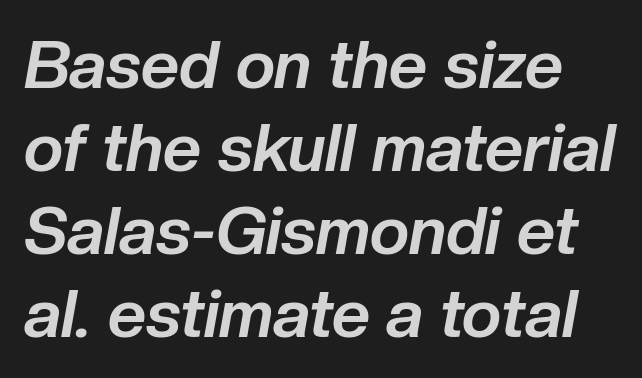
{"italic": "yes", "lean": "right", "slant_degrees": 10, "bold": "yes", "weight": "bold", "width": "normal", "stroke_contrast": "low", "x_height": "medium", "monospaced": "no", "underline": "no", "line_spacing_ratio": 1.24, "letter_spacing": "normal", "letter_spacing_em": 0.0, "glyph_px": 67}
